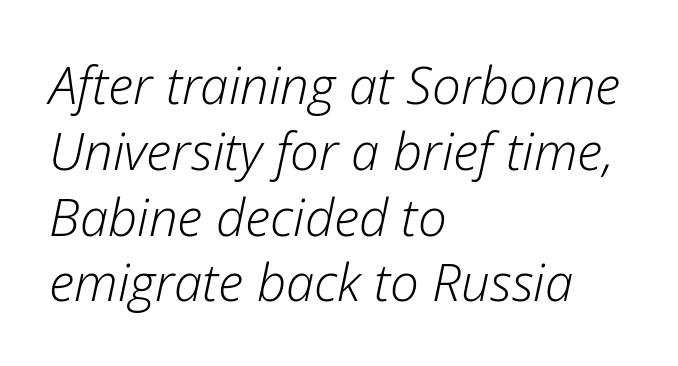
{"italic": "yes", "lean": "right", "slant_degrees": 12, "bold": "no", "weight": "light", "width": "normal", "stroke_contrast": "low", "x_height": "medium", "monospaced": "no", "underline": "no", "align": "left", "line_spacing": "normal", "line_spacing_ratio": 1.29, "letter_spacing": "normal", "letter_spacing_em": 0.0, "glyph_px": 51}
